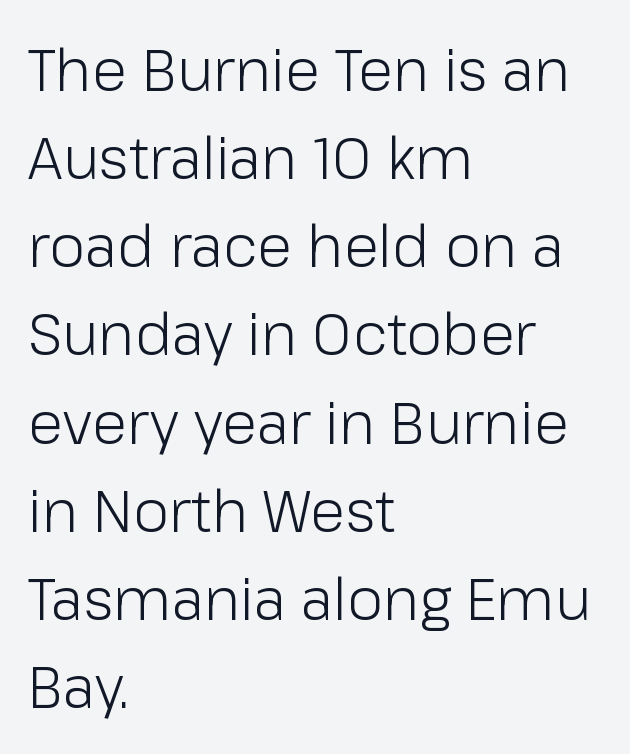
Spacing verdict: proportional, widths tailored to each character. Has an underline been added? It has not. The leading is moderate, giving the passage an even texture. The type sits square on the baseline with zero lean. Observe the ordinary spacing: letters are neighbours, not strangers.
